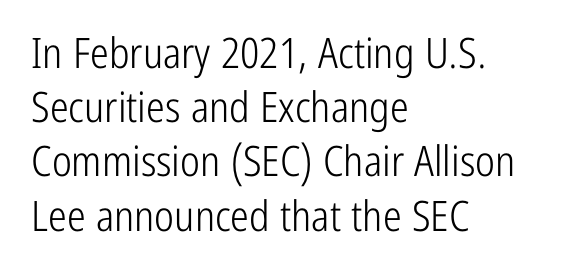
Q: Is the text bold? A: No.
Q: Is the text italic (slanted)? A: No, it is upright.
Q: Is the typeface a serif or a sans-serif typeface? A: Sans-serif.
Q: Is the text underlined? A: No.
Q: How is the paragraph aligned? A: Left-aligned.
Q: Is the spacing between letters normal or unusually wide? A: Normal.
Q: Is the spacing between lines tight, normal or loose? A: Normal.
Q: Width (condensed, normal, or wide)? A: Condensed.
Q: Stroke contrast? A: Low.
Q: x-height? A: Medium.
Q: Monospaced? A: No.
